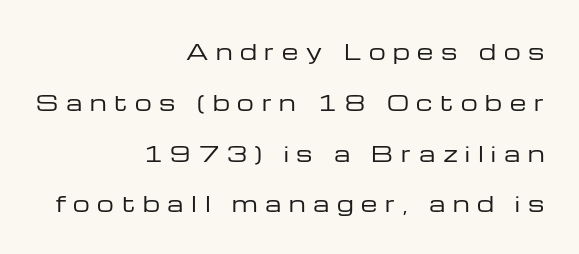
The image shows 21 px text type, upright; set right-aligned, loose line spacing (2.42x), unusually wide letter spacing (+0.37 em), not underlined.
